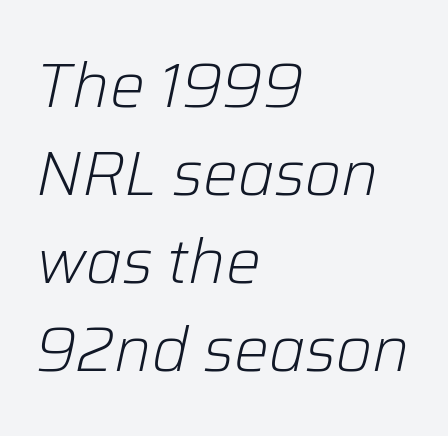
Q: Is the text bold? A: No.
Q: Is the text italic (slanted)? A: Yes, it leans right by about 12 degrees.
Q: Is the text underlined? A: No.
Q: How is the paragraph aligned? A: Left-aligned.
Q: Is the spacing between letters normal or unusually wide? A: Normal.
Q: Is the spacing between lines tight, normal or loose? A: Normal.
Q: Width (condensed, normal, or wide)? A: Normal.
Q: Stroke contrast? A: Low.
Q: x-height? A: Medium.
Q: Monospaced? A: No.
